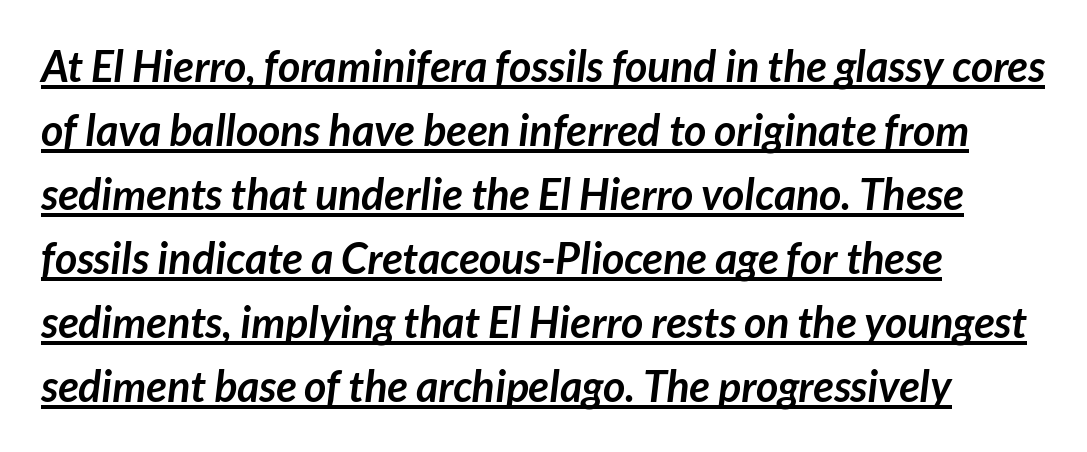
A normal amount of white space separates one row of letters from the next. Honestly, the underline is the first thing you notice here. There is no visible air inserted between adjacent glyphs. This is heavy type, rendered in bold. Here the designer chose a conventional face with non-uniform glyph widths.
